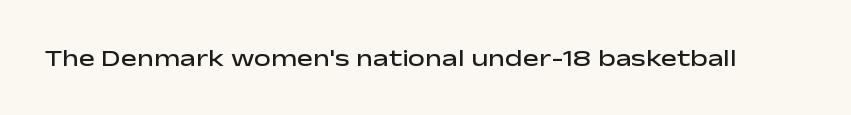
The image shows 24 px text type, upright; set normal letter spacing, not underlined.
